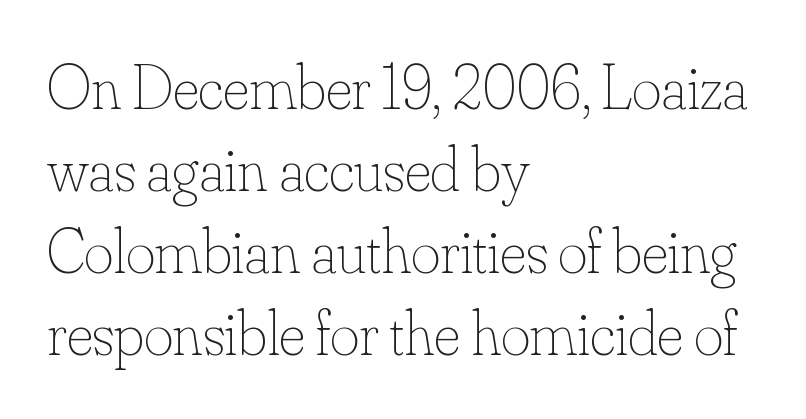
The image shows 63 px thin type, upright; set left-aligned, normal line spacing (1.3x), normal letter spacing, not underlined; low stroke contrast and a small x-height.
